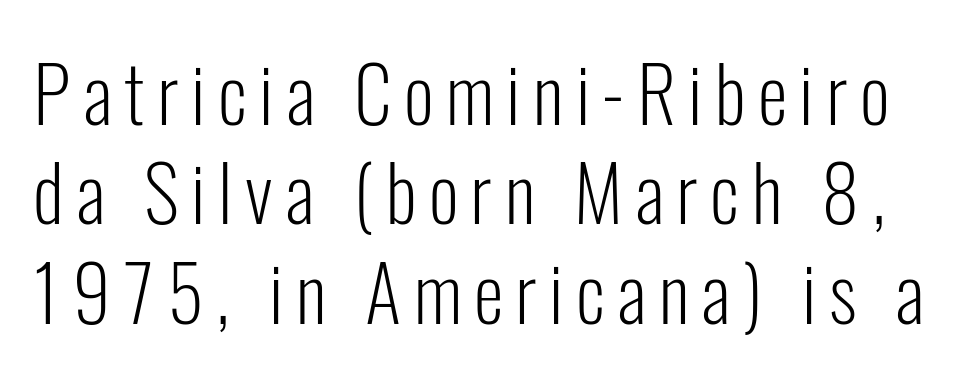
{"serif": "no", "italic": "no", "bold": "no", "weight": "light", "width": "condensed", "stroke_contrast": "low", "x_height": "medium", "monospaced": "no", "underline": "no", "line_spacing": "normal", "line_spacing_ratio": 1.29, "glyph_px": 77}
